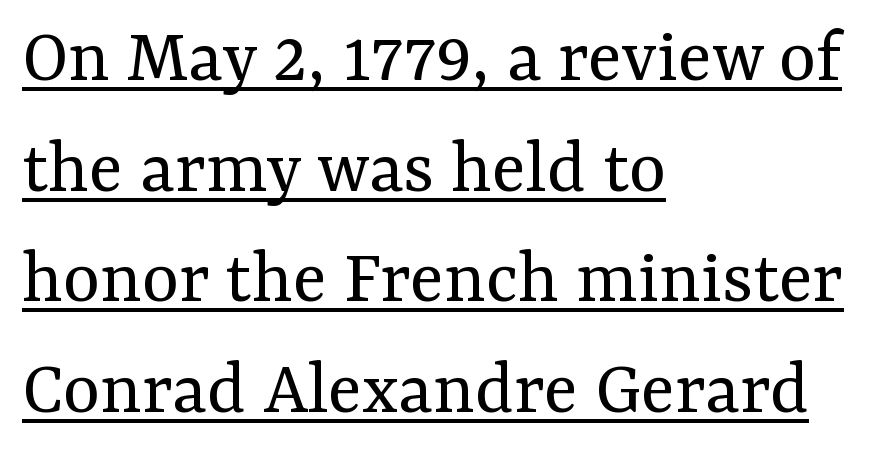
Q: Is the text bold? A: No.
Q: Is the text italic (slanted)? A: No, it is upright.
Q: Is the typeface a serif or a sans-serif typeface? A: Serif.
Q: Is the text underlined? A: Yes.
Q: How is the paragraph aligned? A: Left-aligned.
Q: Is the spacing between letters normal or unusually wide? A: Normal.
Q: Is the spacing between lines tight, normal or loose? A: Normal.
Q: Width (condensed, normal, or wide)? A: Normal.
Q: Stroke contrast? A: Medium.
Q: x-height? A: Medium.
Q: Monospaced? A: No.
